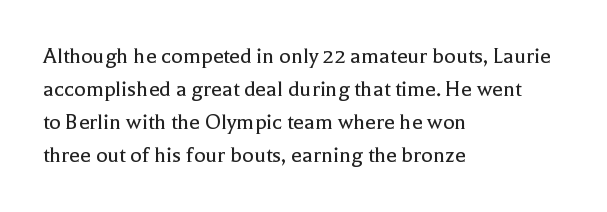
Q: Is the text bold? A: No.
Q: Is the text italic (slanted)? A: No, it is upright.
Q: Is the text underlined? A: No.
Q: How is the paragraph aligned? A: Left-aligned.
Q: Is the spacing between letters normal or unusually wide? A: Normal.
Q: Is the spacing between lines tight, normal or loose? A: Normal.
